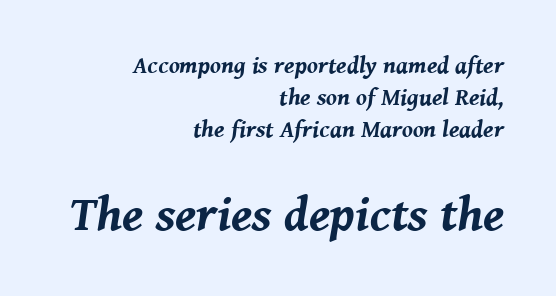
Q: Is the text bold? A: Yes.
Q: Is the text italic (slanted)? A: Yes, it leans right by about 8 degrees.
Q: Is the text underlined? A: No.
Q: How is the paragraph aligned? A: Right-aligned.
Q: Is the spacing between letters normal or unusually wide? A: Normal.
Q: Is the spacing between lines tight, normal or loose? A: Normal.
Q: Which block of text is set in a larger size, the first (top) or the second (bottom)? A: The second (bottom) one.
Q: Width (condensed, normal, or wide)? A: Normal.
Q: Stroke contrast? A: Medium.
Q: x-height? A: Medium.
Q: Monospaced? A: No.
